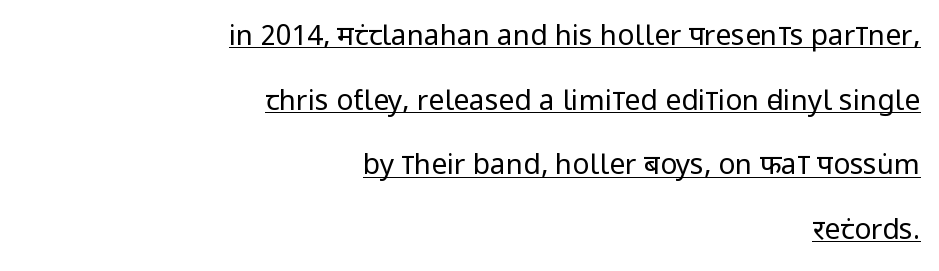
Vertically, the passage feels expansive, rows floating well apart. Default kerning and tracking; the words read as compact shapes. Ascenders rise straight up at ninety degrees. Quick note: underline on. This is sans-serif lettering, the kind often seen on screens and signage.
